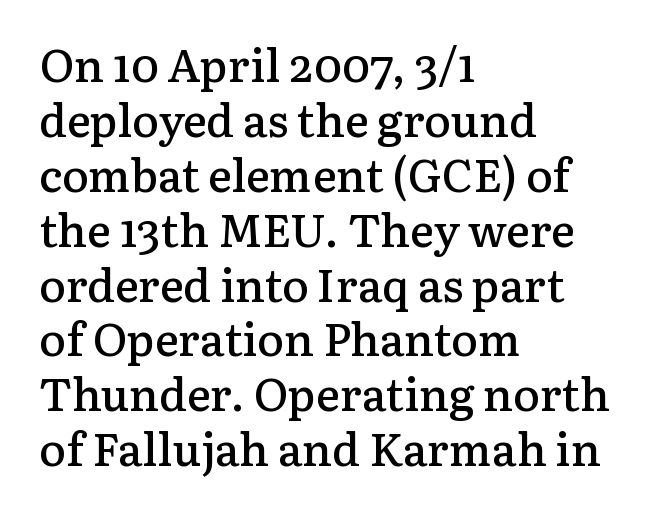
{"serif": "yes", "italic": "no", "bold": "semi", "weight": "semibold", "width": "normal", "stroke_contrast": "low", "x_height": "medium", "monospaced": "no", "underline": "no", "align": "left", "line_spacing_ratio": 1.22, "letter_spacing": "normal", "letter_spacing_em": 0.0, "glyph_px": 45}
